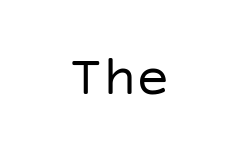
The rendering keeps characters at their native spacing. This is roman type, the default non-slanted kind. Nope, no serifs anywhere on these letters. The glyphs are unaccompanied by any horizontal stroke below them.
